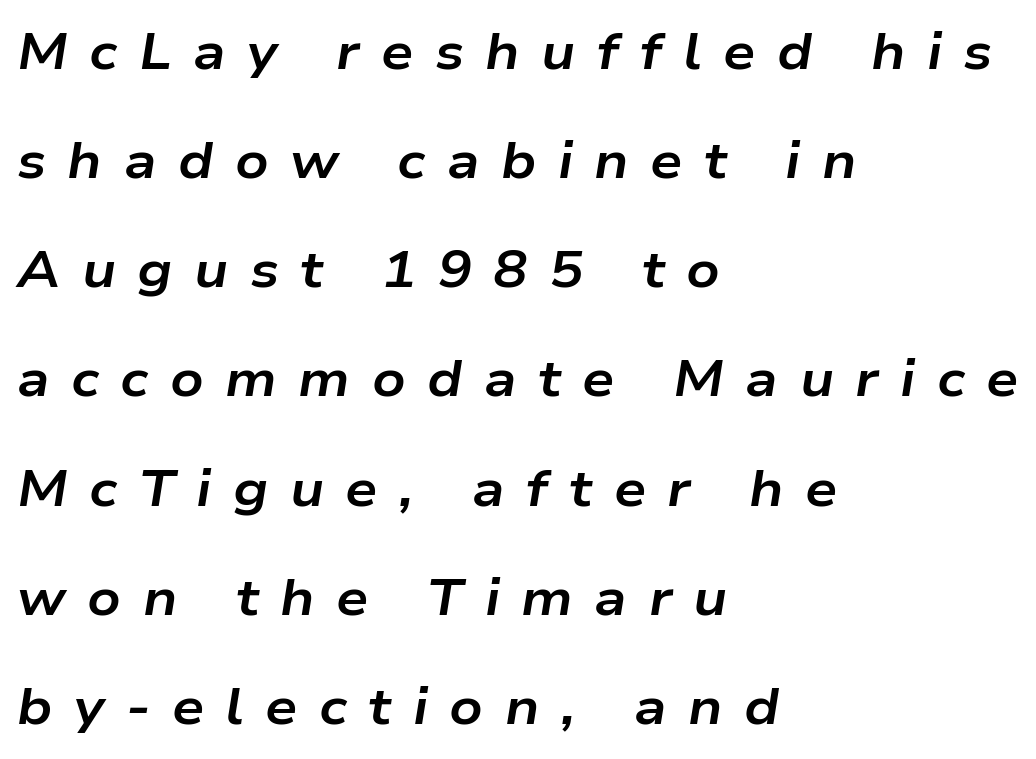
{"italic": "yes", "lean": "right", "slant_degrees": 9, "bold": "yes", "weight": "bold", "width": "wide", "stroke_contrast": "low", "x_height": "medium", "monospaced": "no", "underline": "no", "align": "left", "line_spacing": "loose", "line_spacing_ratio": 2.14, "letter_spacing": "wide", "letter_spacing_em": 0.42, "glyph_px": 51}
